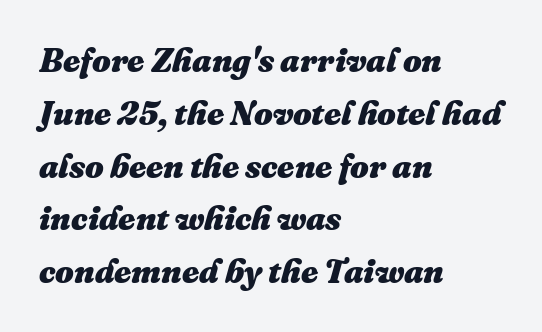
Does the leading feel generous? No, just average. Each word holds together tightly as a unit, with standard inter-letter gaps. There's an unmistakable incline to the writing here. These lines carry a lot of weight — the face is fully bold. These lines are set flush left with a ragged right edge. Here the designer chose a conventional face with non-uniform glyph widths.
